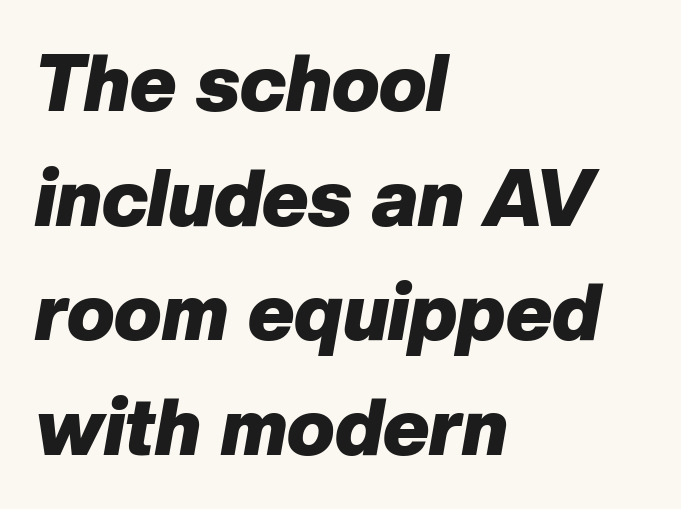
The passage is arranged the way most books set body copy — flush left. Set as a true bold cut, around the 700 mark. The designer left line spacing at the default. Underline: absent. Slanted lettering throughout. The passage shown is typed in a proportional face where columns would drift.
